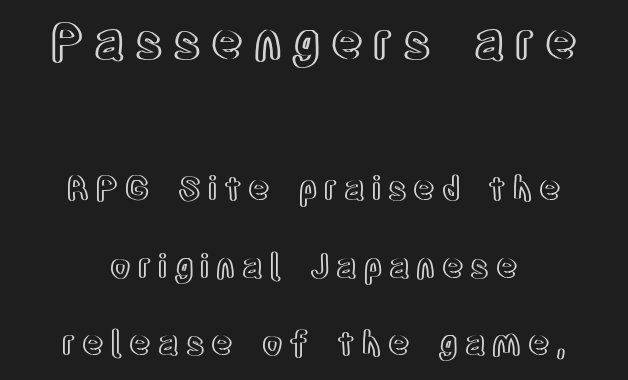
{"italic": "no", "width": "condensed", "x_height": "large", "monospaced": "no", "underline": "no", "align": "center", "line_spacing": "loose", "line_spacing_ratio": 2.35, "letter_spacing": "wide", "letter_spacing_em": 0.21, "larger_block": "first", "size_ratio": 1.48, "glyph_px": 49}
